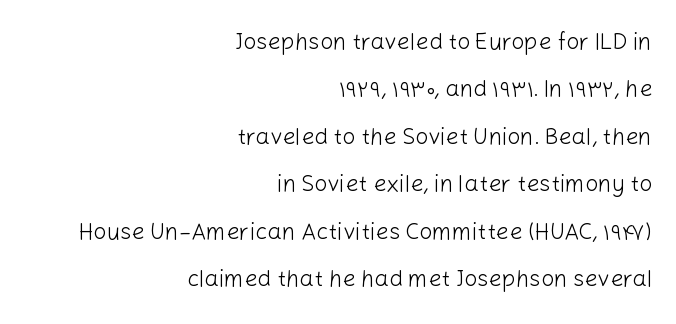
{"italic": "no", "bold": "no", "underline": "no", "align": "right", "line_spacing": "loose", "line_spacing_ratio": 2.06, "letter_spacing": "normal", "letter_spacing_em": 0.0, "glyph_px": 23}
